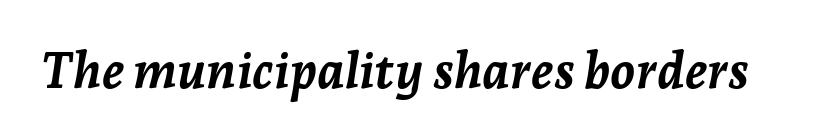
The image shows 50 px semibold type, italic (leaning right); set normal letter spacing, not underlined; low stroke contrast and a medium x-height.
